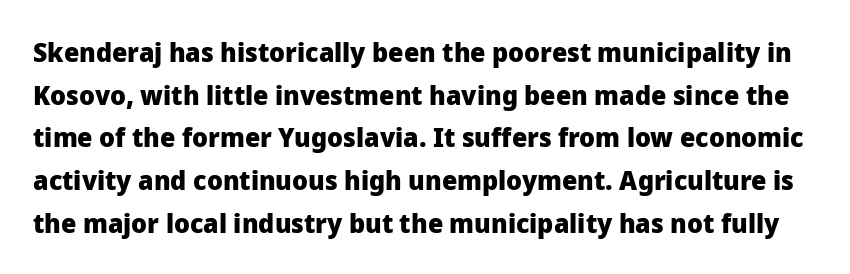
The image shows 27 px bold type, upright; set normal line spacing (1.58x), normal letter spacing, not underlined.
